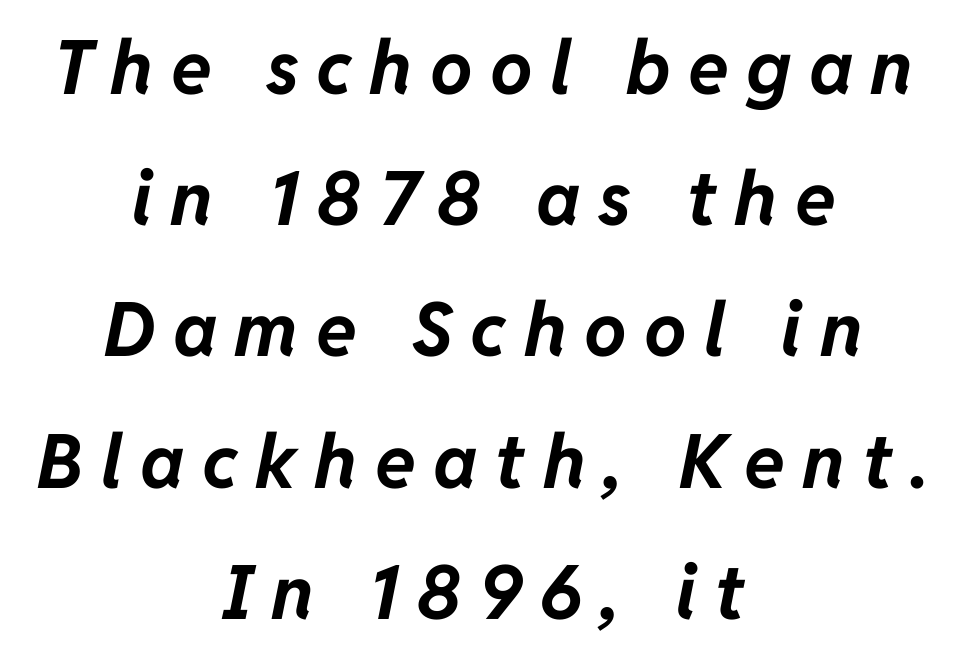
{"italic": "yes", "lean": "right", "slant_degrees": 11, "bold": "yes", "weight": "bold", "width": "normal", "stroke_contrast": "low", "x_height": "medium", "monospaced": "no", "underline": "no", "align": "center", "line_spacing_ratio": 1.75, "letter_spacing": "wide", "letter_spacing_em": 0.23, "glyph_px": 75}
